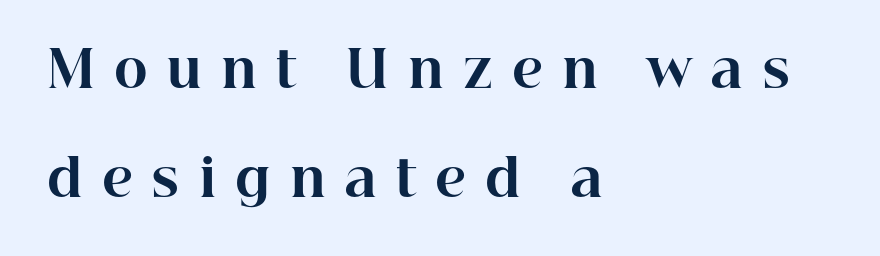
Q: Is the text bold? A: Yes.
Q: Is the text italic (slanted)? A: No, it is upright.
Q: Is the typeface a serif or a sans-serif typeface? A: Serif.
Q: Is the text underlined? A: No.
Q: How is the paragraph aligned? A: Left-aligned.
Q: Is the spacing between letters normal or unusually wide? A: Unusually wide.
Q: Is the spacing between lines tight, normal or loose? A: Loose.
Q: Width (condensed, normal, or wide)? A: Normal.
Q: Stroke contrast? A: High.
Q: x-height? A: Medium.
Q: Monospaced? A: No.
